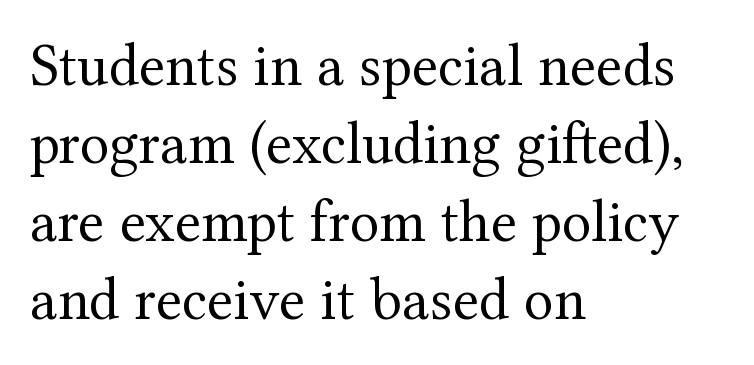
The image shows 61 px regular-weight serif type, upright; set left-aligned, normal line spacing (1.28x), normal letter spacing, not underlined; medium stroke contrast and a medium x-height.
